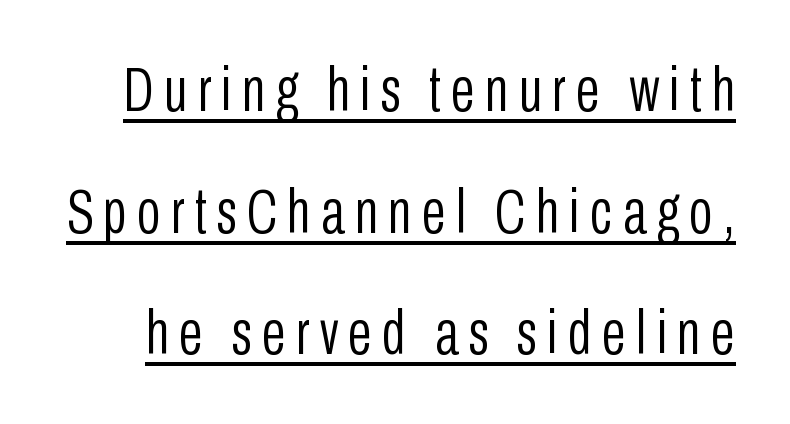
{"serif": "no", "italic": "no", "bold": "no", "weight": "light", "width": "condensed", "stroke_contrast": "low", "x_height": "medium", "monospaced": "no", "underline": "yes", "line_spacing": "loose", "line_spacing_ratio": 1.93, "glyph_px": 63}
